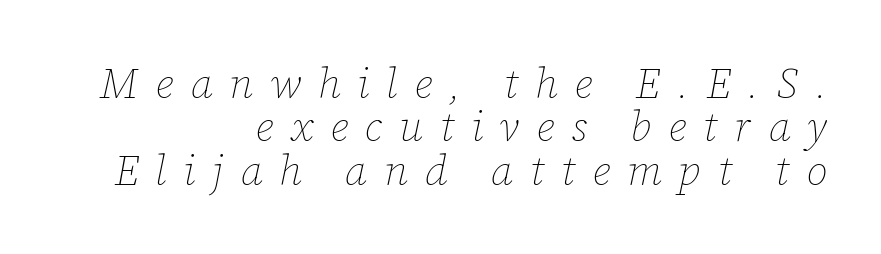
Observe the lean: these are italic letterforms. Character widths vary here, with narrow letters taking less room than wide ones. The space directly below the letters is spotless. Caption: expanded tracking, letters set apart.
